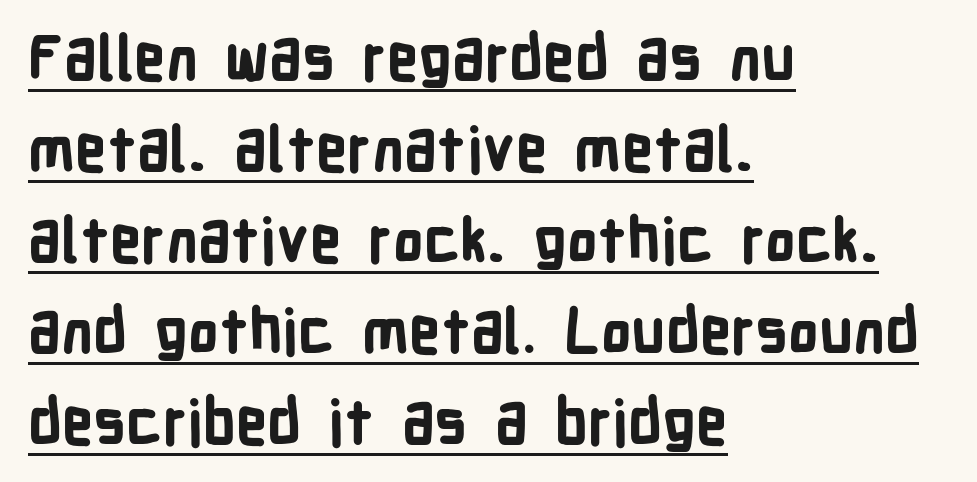
Q: Is the text bold? A: Yes.
Q: Is the text italic (slanted)? A: No, it is upright.
Q: Is the typeface a serif or a sans-serif typeface? A: Sans-serif.
Q: Is the text underlined? A: Yes.
Q: How is the paragraph aligned? A: Left-aligned.
Q: Is the spacing between letters normal or unusually wide? A: Normal.
Q: Is the spacing between lines tight, normal or loose? A: Normal.
Q: Width (condensed, normal, or wide)? A: Condensed.
Q: Stroke contrast? A: Low.
Q: x-height? A: Medium.
Q: Monospaced? A: No.
